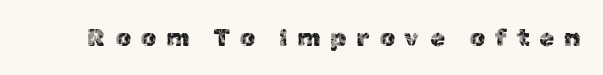
The image shows 25 px text type, upright; set unusually wide letter spacing (+0.38 em), not underlined.
